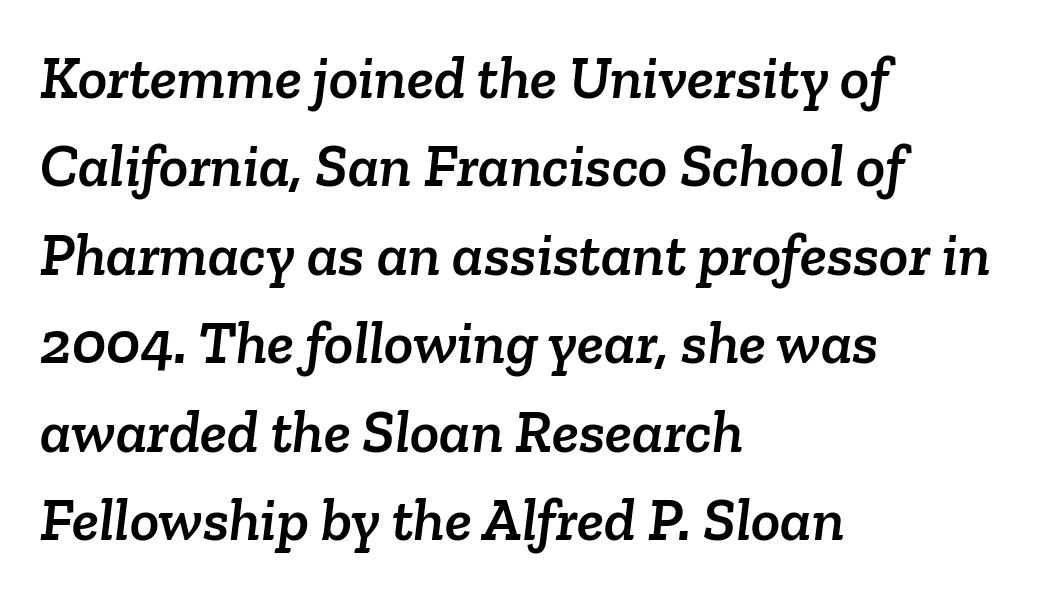
Q: Is the typeface a serif or a sans-serif typeface? A: Serif.
Q: Is the text underlined? A: No.
Q: How is the paragraph aligned? A: Left-aligned.
Q: Is the spacing between letters normal or unusually wide? A: Normal.
Q: Is the spacing between lines tight, normal or loose? A: Normal.
Q: Width (condensed, normal, or wide)? A: Normal.
Q: Stroke contrast? A: Low.
Q: x-height? A: Medium.
Q: Monospaced? A: No.
